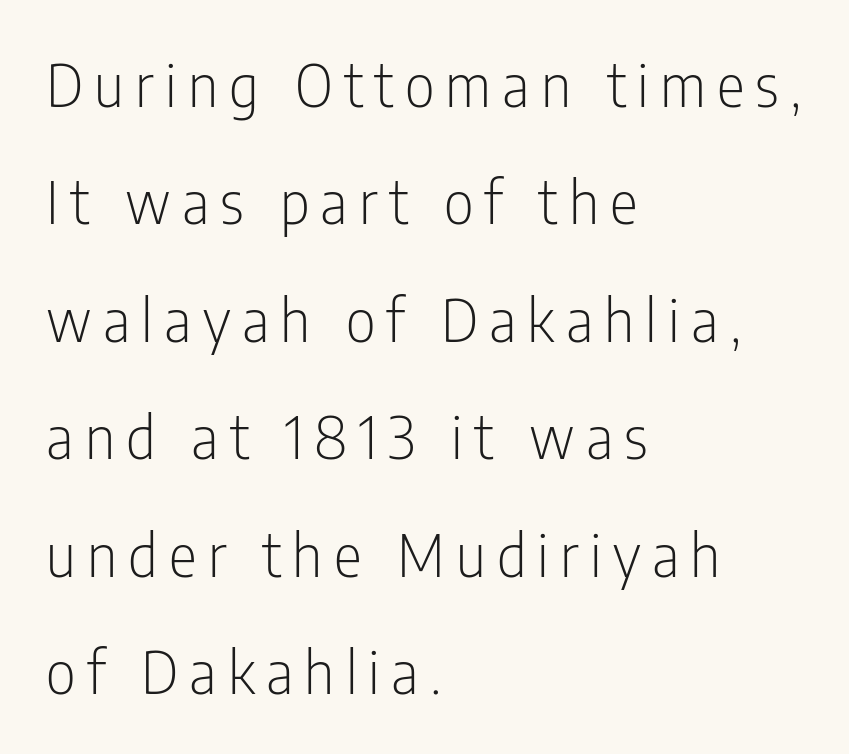
The weight would be labelled regular, book, light, or lighter still. The typesetter chose a ragged-right arrangement here. In terms of letterform style, serifs are entirely absent. A typesetter would call this proportional, since set widths differ per character.
